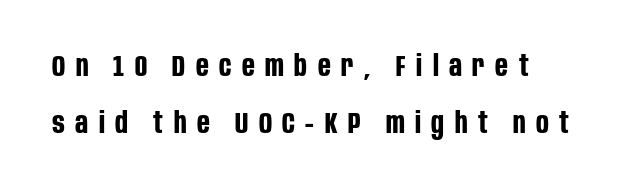
The image shows 30 px bold, condensed sans-serif type, upright; set loose line spacing (1.9x), unusually wide letter spacing (+0.35 em), not underlined; low stroke contrast and a large x-height.
